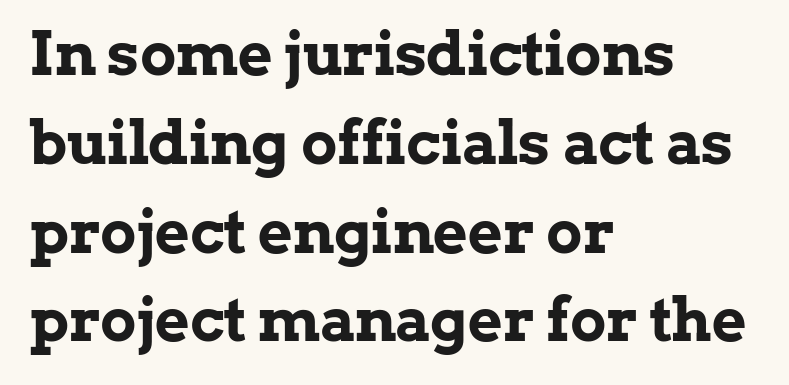
The image shows 60 px bold serif type, upright; set left-aligned, normal line spacing (1.48x), normal letter spacing, not underlined; low stroke contrast and a medium x-height.
